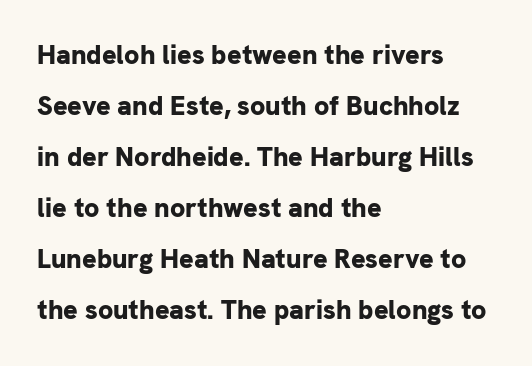
The image shows 27 px bold type, upright; set left-aligned, line spacing 1.89x, normal letter spacing, not underlined.
